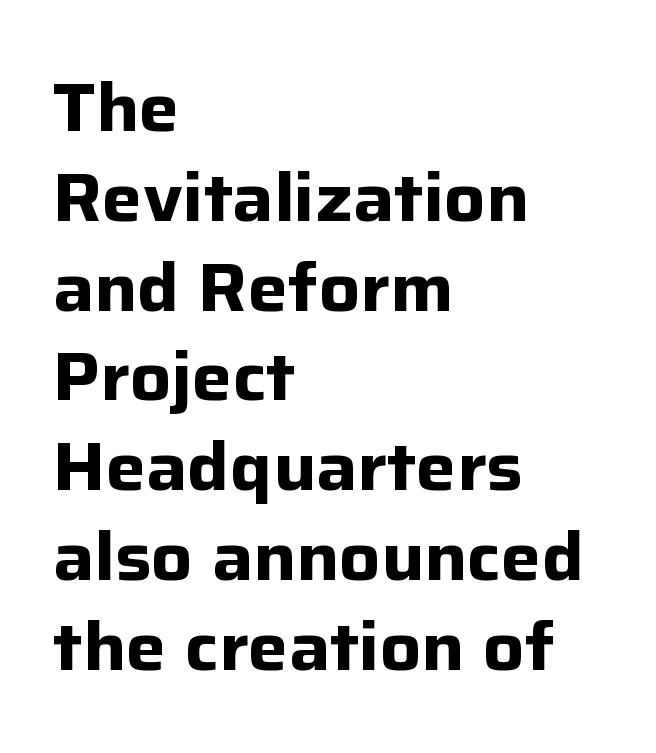
Q: Is the text bold? A: Yes.
Q: Is the text italic (slanted)? A: No, it is upright.
Q: Is the typeface a serif or a sans-serif typeface? A: Sans-serif.
Q: Is the text underlined? A: No.
Q: How is the paragraph aligned? A: Left-aligned.
Q: Is the spacing between letters normal or unusually wide? A: Normal.
Q: Is the spacing between lines tight, normal or loose? A: Normal.
Q: Width (condensed, normal, or wide)? A: Normal.
Q: Stroke contrast? A: Low.
Q: x-height? A: Medium.
Q: Monospaced? A: No.
